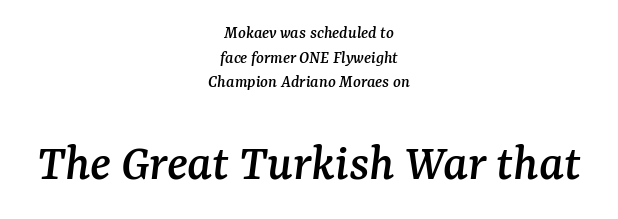
{"serif": "yes", "italic": "yes", "lean": "right", "slant_degrees": 7, "width": "normal", "stroke_contrast": "medium", "x_height": "medium", "monospaced": "no", "underline": "no", "align": "center", "line_spacing": "normal", "line_spacing_ratio": 1.37, "letter_spacing": "normal", "letter_spacing_em": 0.0, "larger_block": "second", "size_ratio": 2.94, "glyph_px": 53}
